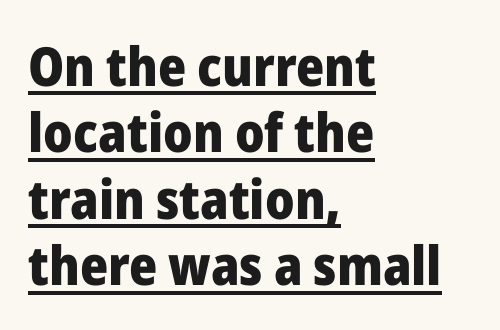
The image shows 54 px heavy sans-serif type, upright; set left-aligned, line spacing 1.23x, normal letter spacing, underlined; low stroke contrast and a medium x-height.
